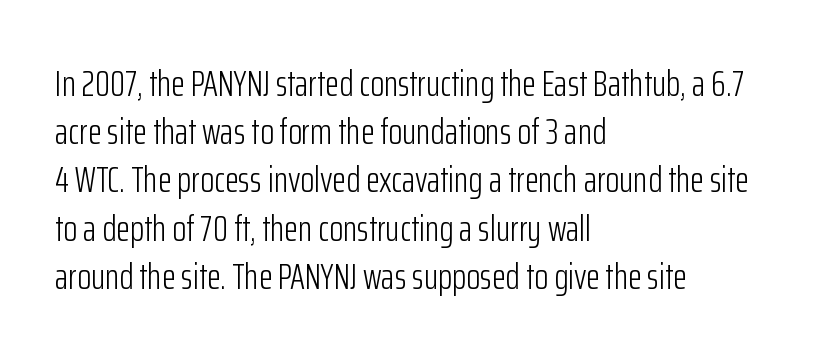
{"serif": "no", "italic": "no", "bold": "no", "weight": "light", "width": "condensed", "stroke_contrast": "low", "x_height": "medium", "monospaced": "no", "underline": "no", "align": "left", "line_spacing": "normal", "line_spacing_ratio": 1.34, "letter_spacing": "normal", "letter_spacing_em": 0.0, "glyph_px": 36}
